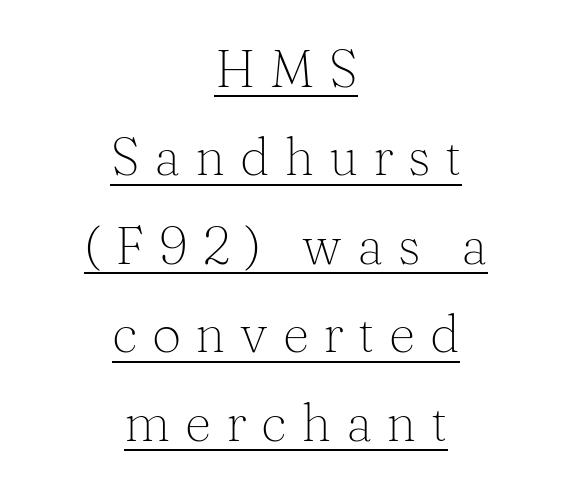
{"serif": "yes", "italic": "no", "bold": "no", "weight": "light", "width": "normal", "stroke_contrast": "medium", "x_height": "medium", "monospaced": "no", "underline": "yes", "align": "center", "line_spacing": "normal", "line_spacing_ratio": 1.7, "letter_spacing": "wide", "letter_spacing_em": 0.28, "glyph_px": 52}
